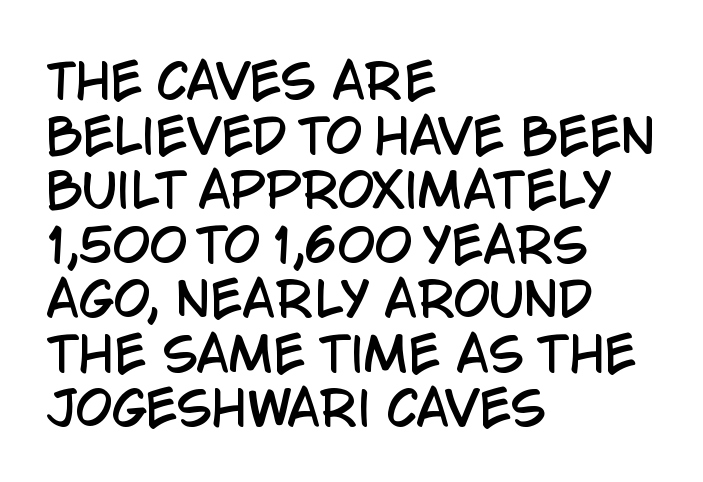
Note the varied advance widths — an 'i' is clearly narrower than an 'm'. The face used here is a sans, in the tradition of grotesques and geometrics. Quick note: underline off. Does the lettering tilt? It doesn't — this is upright. Glyph-to-glyph distance matches everyday printed text. The lines in this sample share a left origin and differ only in where they stop.
